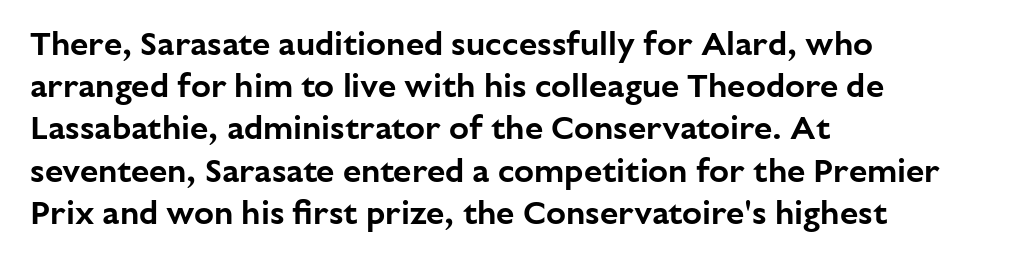
The image shows 33 px sans-serif type, upright; set left-aligned, normal line spacing (1.28x), normal letter spacing, not underlined; low stroke contrast and a medium x-height.
